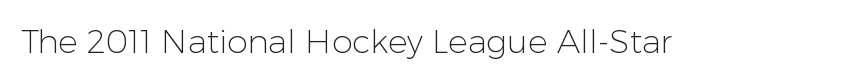
The image shows 33 px light sans-serif type, upright; set normal letter spacing, not underlined; low stroke contrast and a medium x-height.
